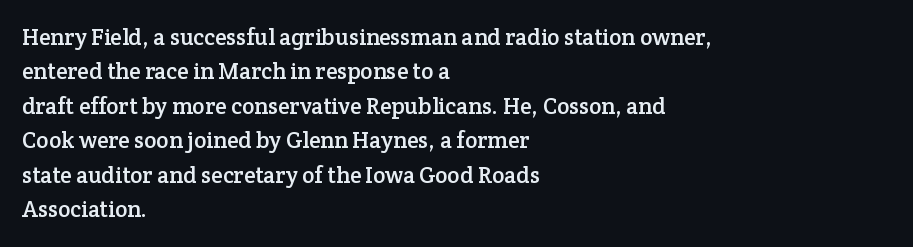
The specimen omits any rule beneath the text block's lines. The line-height multiplier appears to be the usual default. Posture: upright roman. The letters sit at their default tracking, neither squeezed nor spread.
